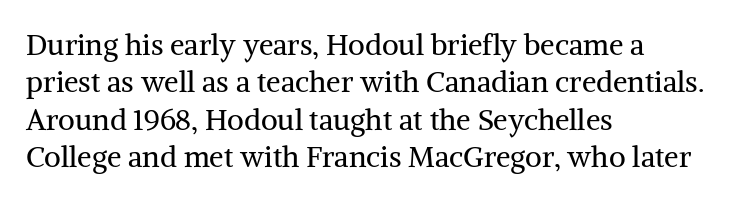
The rag falls on the right side of this text block. Successive baselines arrive at the customary interval. A typesetter would call this proportional, since set widths differ per character. No extra tracking has been applied to these lines. Underline: absent. This sample uses an upright cut, with every glyph sitting square on the baseline.
